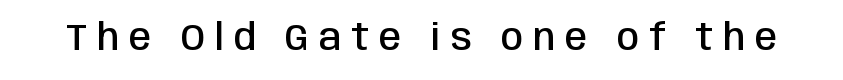
The image shows 36 px semibold, condensed sans-serif type, upright; set unusually wide letter spacing (+0.28 em), not underlined; low stroke contrast and a large x-height.
